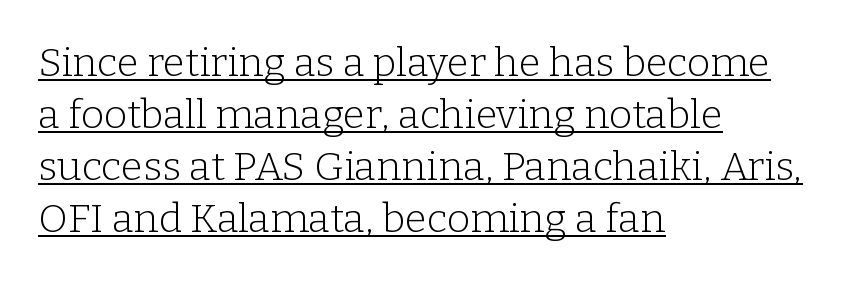
{"serif": "yes", "italic": "no", "bold": "no", "weight": "light", "width": "normal", "stroke_contrast": "low", "x_height": "medium", "monospaced": "no", "underline": "yes", "align": "left", "line_spacing": "normal", "line_spacing_ratio": 1.3, "letter_spacing": "normal", "letter_spacing_em": 0.0, "glyph_px": 40}
